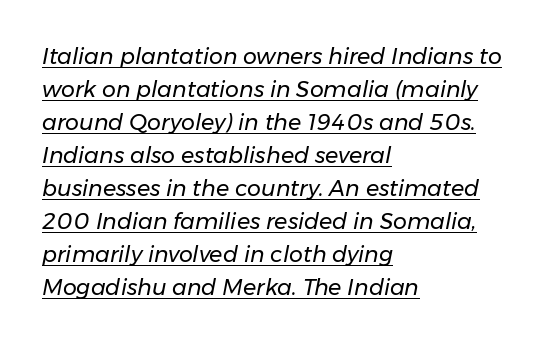
{"italic": "yes", "lean": "right", "slant_degrees": 11, "bold": "no", "underline": "yes", "align": "left", "line_spacing": "normal", "line_spacing_ratio": 1.5, "letter_spacing": "normal", "letter_spacing_em": 0.0, "glyph_px": 22}
